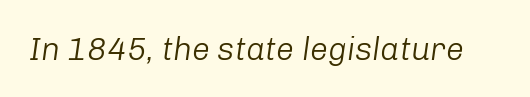
The weight tops out at a normal text grade. Unmarked baselines from the first word to the last. The letters are slanted; this is an italic face. Do the characters align in a grid? No, the font is proportional.
